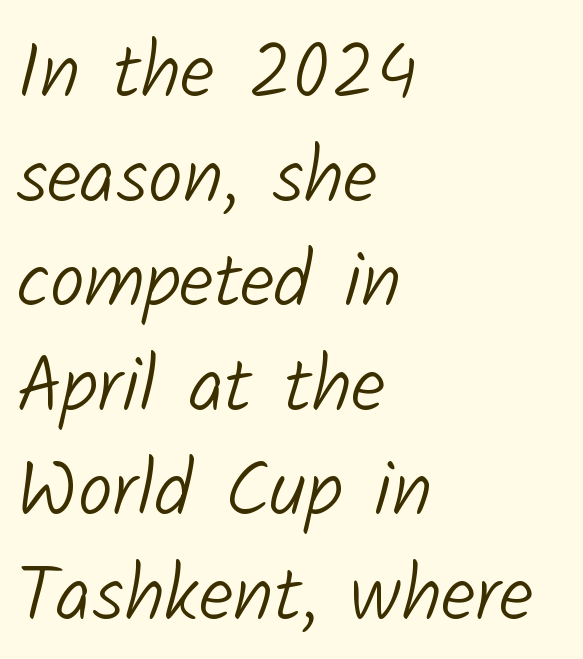
The image shows 78 px light sans-serif type; set left-aligned, normal line spacing (1.34x), normal letter spacing, not underlined; low stroke contrast and a medium x-height.
